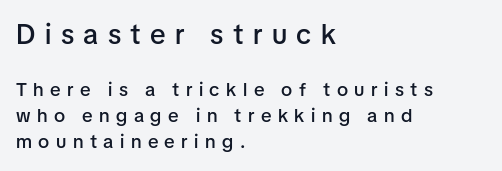
Q: Is the text bold? A: Semi-bold.
Q: Is the text italic (slanted)? A: No, it is upright.
Q: Is the typeface a serif or a sans-serif typeface? A: Sans-serif.
Q: Is the text underlined? A: No.
Q: How is the paragraph aligned? A: Left-aligned.
Q: Is the spacing between letters normal or unusually wide? A: Unusually wide.
Q: Is the spacing between lines tight, normal or loose? A: Normal.
Q: Which block of text is set in a larger size, the first (top) or the second (bottom)? A: The first (top) one.
Q: Width (condensed, normal, or wide)? A: Normal.
Q: Stroke contrast? A: Low.
Q: x-height? A: Medium.
Q: Monospaced? A: No.
